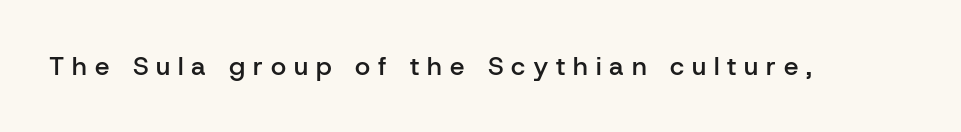
Q: Is the text bold? A: Semi-bold.
Q: Is the text italic (slanted)? A: No, it is upright.
Q: Is the text underlined? A: No.
Q: Is the spacing between letters normal or unusually wide? A: Unusually wide.
